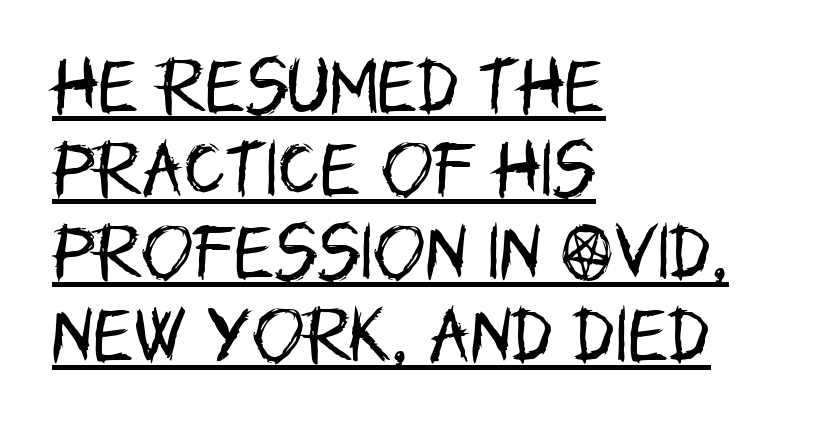
The image shows 62 px regular-weight, condensed sans-serif type, upright; set left-aligned, normal line spacing (1.34x), normal letter spacing, underlined; low stroke contrast and a large x-height.
